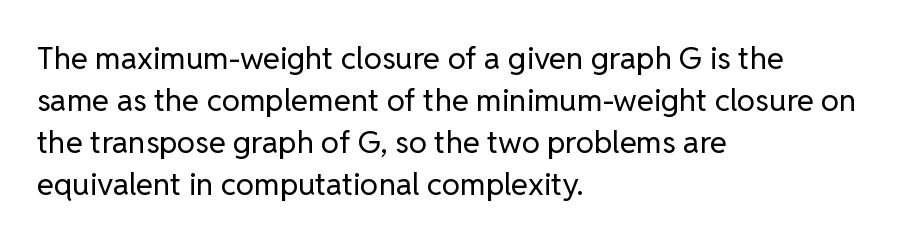
The image shows 31 px regular-weight sans-serif type, upright; set left-aligned, normal line spacing (1.35x), normal letter spacing, not underlined; low stroke contrast and a medium x-height.
